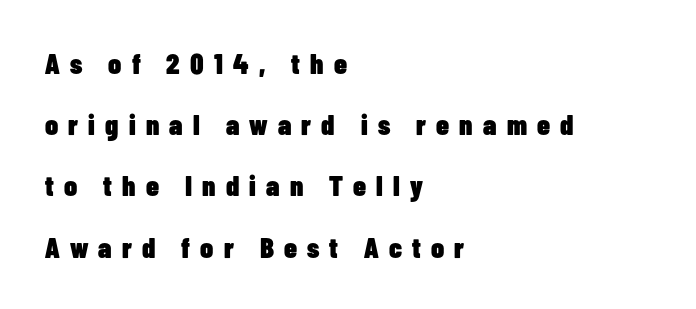
Q: Is the text bold? A: Yes.
Q: Is the text italic (slanted)? A: No, it is upright.
Q: Is the typeface a serif or a sans-serif typeface? A: Sans-serif.
Q: Is the text underlined? A: No.
Q: How is the paragraph aligned? A: Left-aligned.
Q: Is the spacing between letters normal or unusually wide? A: Unusually wide.
Q: Is the spacing between lines tight, normal or loose? A: Loose.
Q: Width (condensed, normal, or wide)? A: Condensed.
Q: Stroke contrast? A: Low.
Q: x-height? A: Medium.
Q: Monospaced? A: No.
